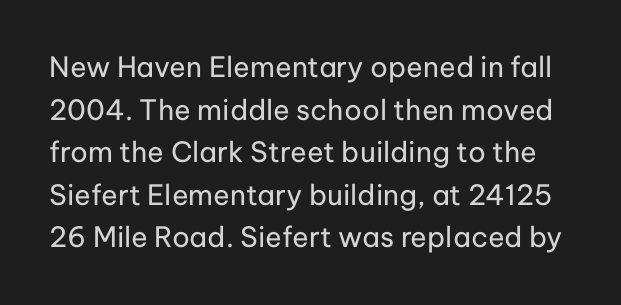
What's the leading like? Ordinary, nothing unusual. Classification — sans serif. The passage shown has conventional tracking throughout. You could not count columns in this text — the font is proportionally spaced. A roman cut, with each character standing at attention. Letters rest on an invisible, unmarked baseline.
